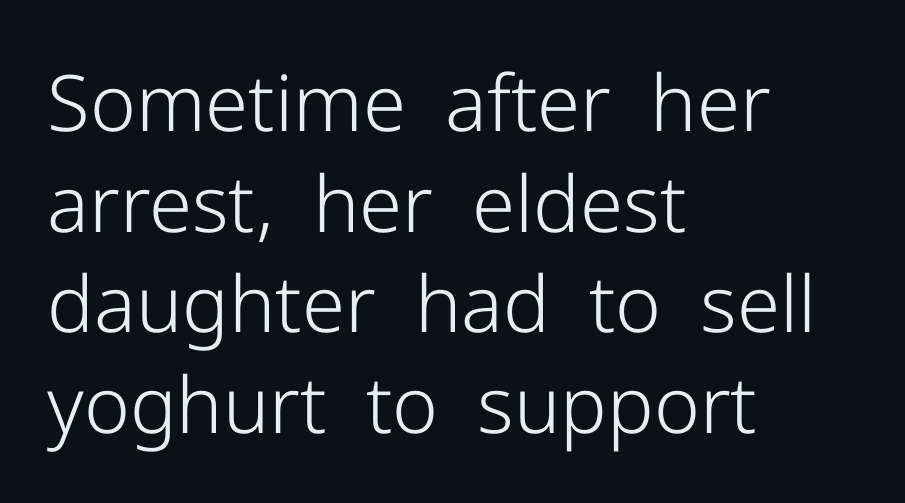
Here the designer chose a conventional face with non-uniform glyph widths. Letterform terminals end flat and unadorned throughout the passage. Is the letter spacing exaggerated? No — it looks like the ordinary default. Designer's note — italics off, roman on. Leading: standard.
